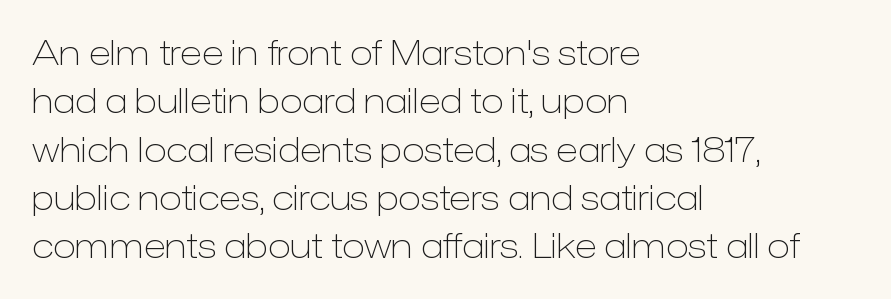
The image shows 34 px light sans-serif type, upright; set left-aligned, normal line spacing (1.42x), normal letter spacing, not underlined; low stroke contrast and a medium x-height.
